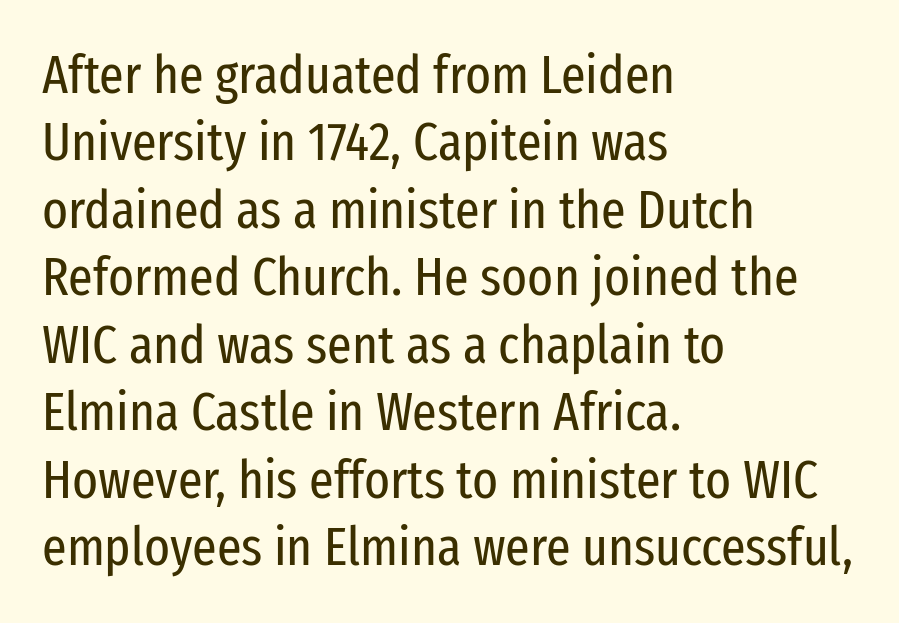
The image shows 54 px regular-weight, condensed sans-serif type, upright; set left-aligned, normal line spacing (1.25x), normal letter spacing, not underlined; low stroke contrast and a medium x-height.
